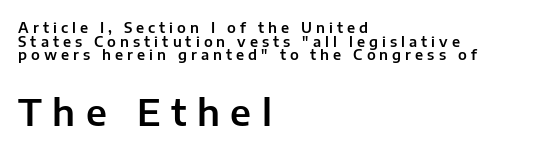
{"serif": "no", "italic": "no", "width": "normal", "stroke_contrast": "low", "x_height": "medium", "monospaced": "no", "underline": "no", "align": "left", "line_spacing": "tight", "line_spacing_ratio": 0.98, "letter_spacing": "wide", "letter_spacing_em": 0.29, "larger_block": "second", "size_ratio": 2.57, "glyph_px": 36}
